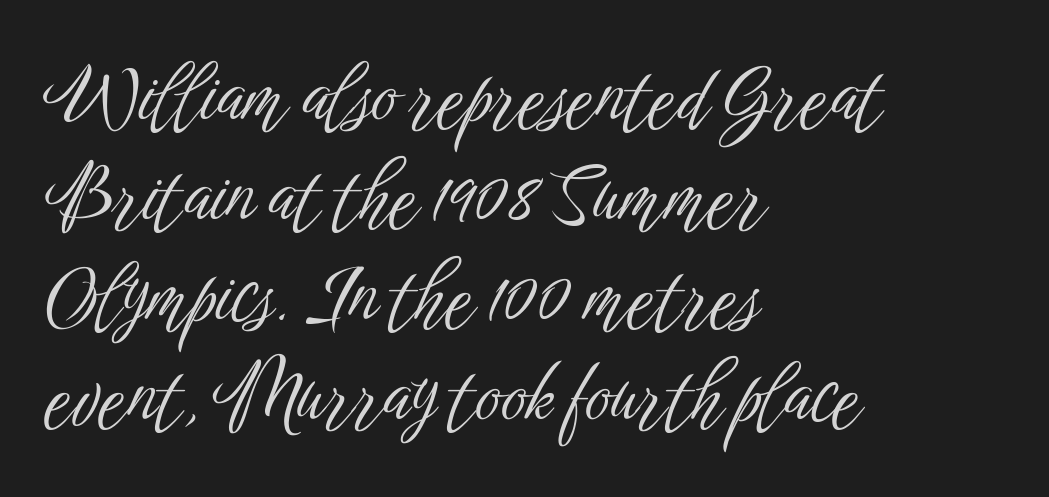
Q: Is the text bold? A: No.
Q: Is the text italic (slanted)? A: Yes.
Q: Is the typeface a serif or a sans-serif typeface? A: Sans-serif.
Q: Is the text underlined? A: No.
Q: How is the paragraph aligned? A: Left-aligned.
Q: Is the spacing between letters normal or unusually wide? A: Normal.
Q: Is the spacing between lines tight, normal or loose? A: Normal.
Q: Width (condensed, normal, or wide)? A: Condensed.
Q: Stroke contrast? A: Low.
Q: x-height? A: Medium.
Q: Monospaced? A: No.
